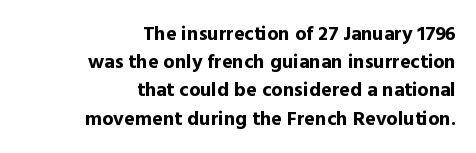
Q: Is the text bold? A: Yes.
Q: Is the text italic (slanted)? A: No, it is upright.
Q: Is the text underlined? A: No.
Q: How is the paragraph aligned? A: Right-aligned.
Q: Is the spacing between letters normal or unusually wide? A: Normal.
Q: Is the spacing between lines tight, normal or loose? A: Normal.
